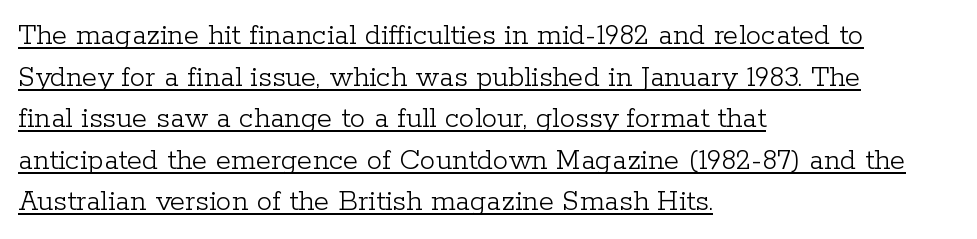
Q: Is the text bold? A: No.
Q: Is the text italic (slanted)? A: No, it is upright.
Q: Is the typeface a serif or a sans-serif typeface? A: Serif.
Q: Is the text underlined? A: Yes.
Q: How is the paragraph aligned? A: Left-aligned.
Q: Is the spacing between letters normal or unusually wide? A: Normal.
Q: Is the spacing between lines tight, normal or loose? A: Normal.
Q: Width (condensed, normal, or wide)? A: Normal.
Q: Stroke contrast? A: Low.
Q: x-height? A: Medium.
Q: Monospaced? A: No.
